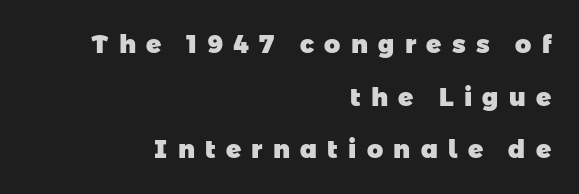
{"bold": "yes", "underline": "no", "align": "right", "line_spacing": "loose", "line_spacing_ratio": 2.11, "letter_spacing": "wide", "letter_spacing_em": 0.41, "glyph_px": 25}
